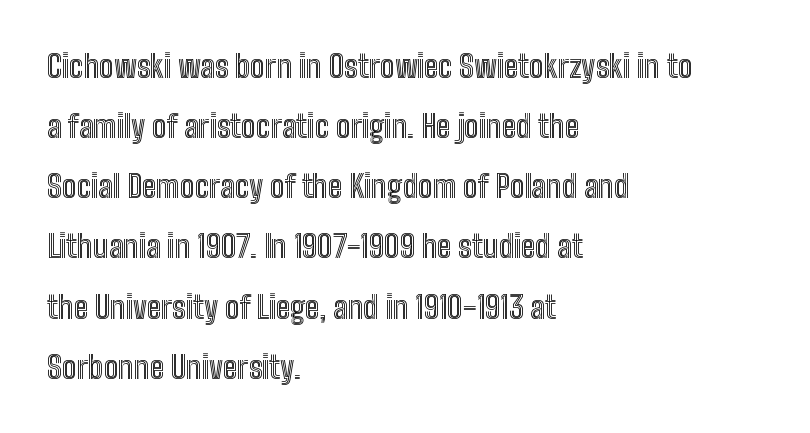
Q: Is the text italic (slanted)? A: No, it is upright.
Q: Is the text underlined? A: No.
Q: How is the paragraph aligned? A: Left-aligned.
Q: Is the spacing between letters normal or unusually wide? A: Normal.
Q: Is the spacing between lines tight, normal or loose? A: Loose.
Q: Width (condensed, normal, or wide)? A: Condensed.
Q: x-height? A: Medium.
Q: Monospaced? A: No.
